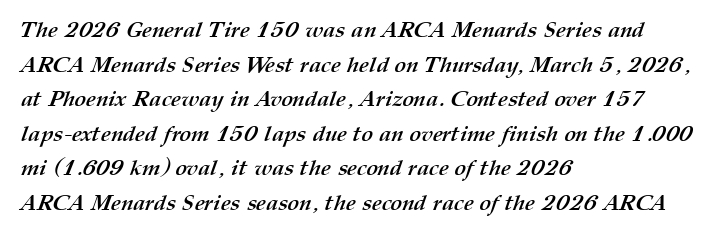
{"bold": "yes", "underline": "no", "align": "left", "line_spacing": "normal", "line_spacing_ratio": 1.57, "letter_spacing": "normal", "letter_spacing_em": 0.0, "glyph_px": 22}
